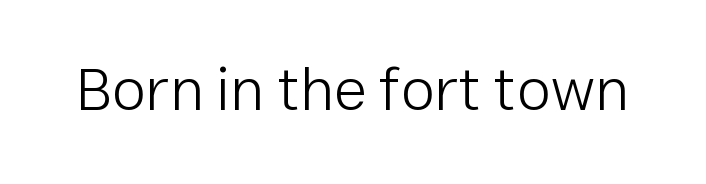
The image shows 61 px light sans-serif type, upright; set normal letter spacing, not underlined; low stroke contrast and a medium x-height.
